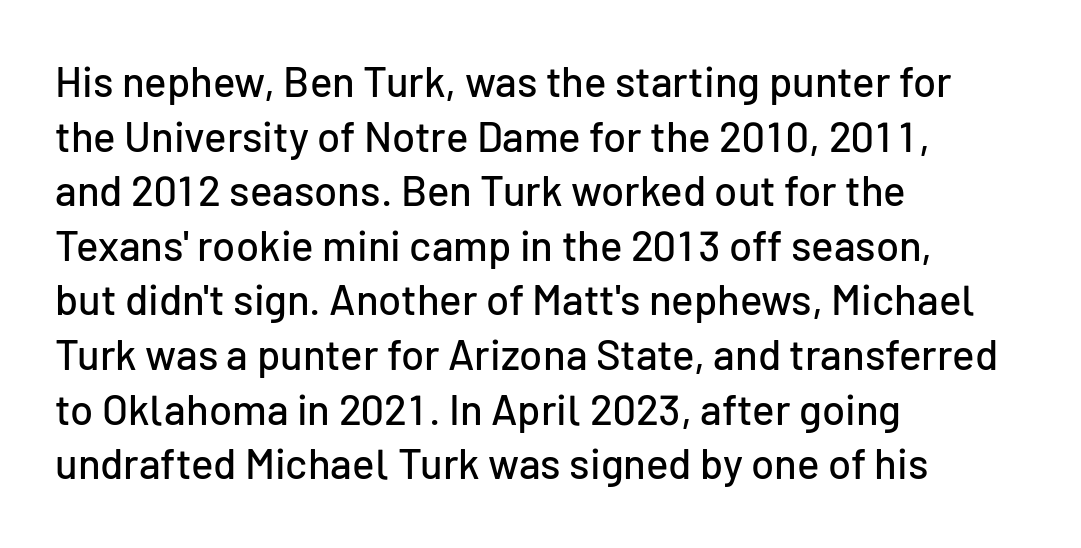
Q: Is the text italic (slanted)? A: No, it is upright.
Q: Is the typeface a serif or a sans-serif typeface? A: Sans-serif.
Q: Is the text underlined? A: No.
Q: How is the paragraph aligned? A: Left-aligned.
Q: Is the spacing between letters normal or unusually wide? A: Normal.
Q: Is the spacing between lines tight, normal or loose? A: Normal.
Q: Width (condensed, normal, or wide)? A: Normal.
Q: Stroke contrast? A: Low.
Q: x-height? A: Medium.
Q: Monospaced? A: No.
